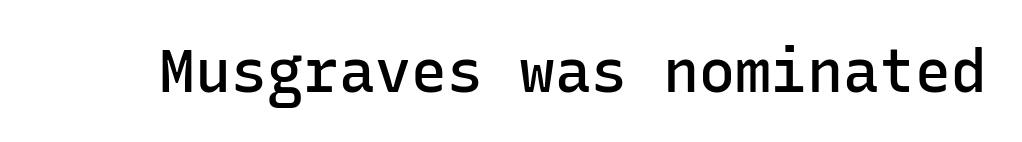
The image shows 60 px semibold sans-serif type, upright, monospaced; set normal letter spacing, not underlined; low stroke contrast and a medium x-height.
